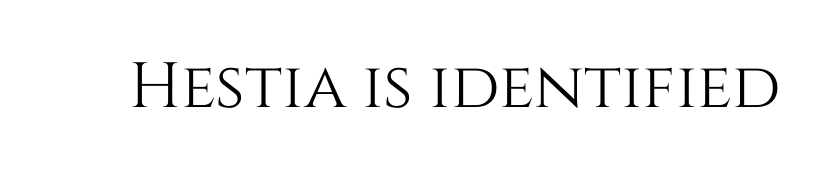
Q: Is the text italic (slanted)? A: No, it is upright.
Q: Is the text underlined? A: No.
Q: Is the spacing between letters normal or unusually wide? A: Normal.
Q: Width (condensed, normal, or wide)? A: Normal.
Q: Stroke contrast? A: Medium.
Q: x-height? A: Large.
Q: Monospaced? A: No.
